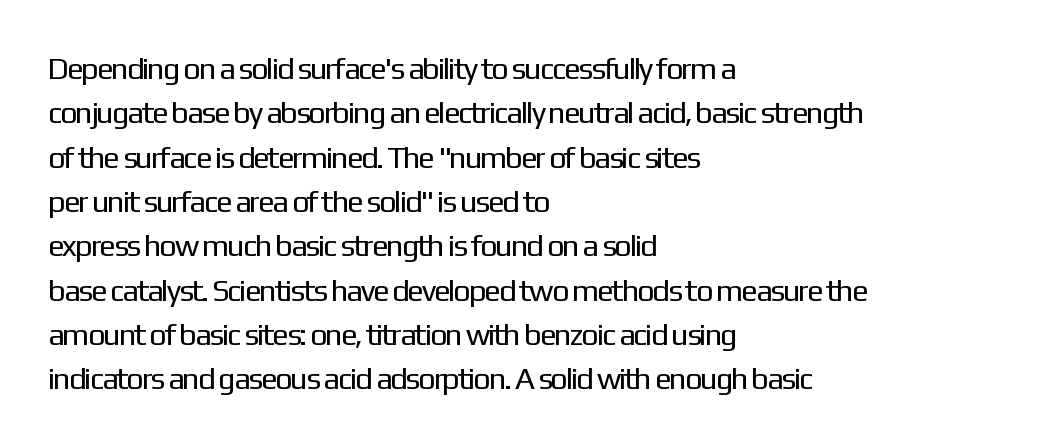
This rendering employs a face without finishing strokes, i.e., a sans-serif. The foot of each line stays bare and open. Each letter keeps its own natural width here, so spacing adapts to shape. Students, note that the glyphs here touch the page at normal intervals. The weight tops out at a normal text grade. Leading matches the norm, producing a regular column.
